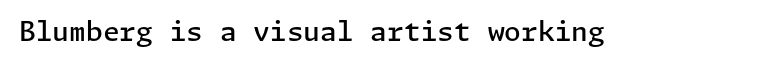
Q: Is the text bold? A: Semi-bold.
Q: Is the text italic (slanted)? A: No, it is upright.
Q: Is the text underlined? A: No.
Q: Is the spacing between letters normal or unusually wide? A: Normal.
